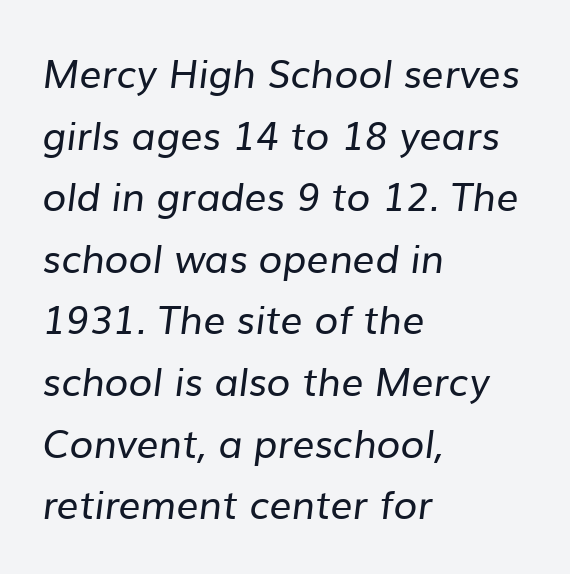
{"serif": "no", "bold": "no", "weight": "regular", "width": "normal", "stroke_contrast": "low", "x_height": "medium", "monospaced": "no", "underline": "no", "align": "left", "line_spacing": "normal", "line_spacing_ratio": 1.58, "letter_spacing": "normal", "letter_spacing_em": 0.0, "glyph_px": 39}
